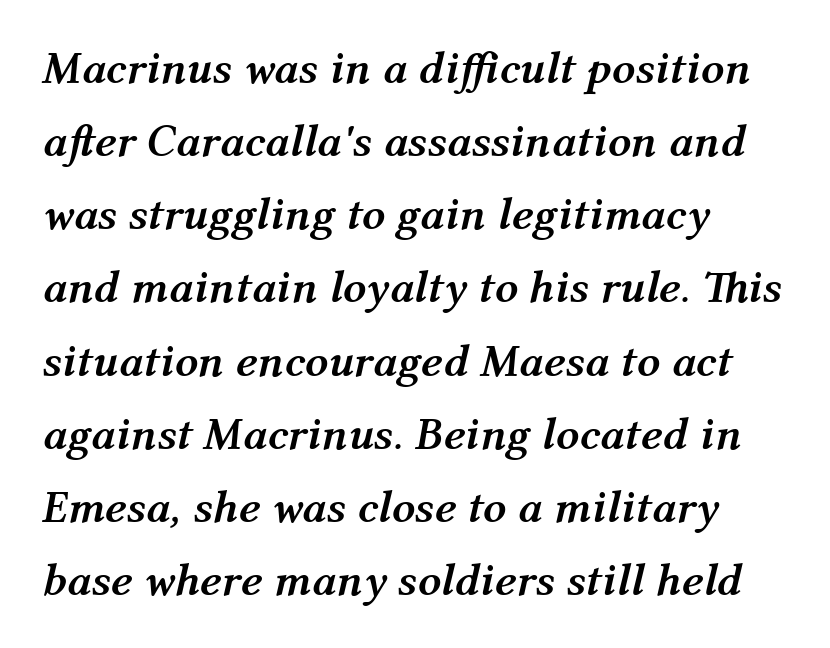
{"italic": "yes", "lean": "right", "slant_degrees": 12, "bold": "yes", "weight": "semibold", "width": "normal", "stroke_contrast": "medium", "x_height": "medium", "monospaced": "no", "underline": "no", "align": "left", "line_spacing": "normal", "line_spacing_ratio": 1.59, "letter_spacing": "normal", "letter_spacing_em": 0.0, "glyph_px": 46}
